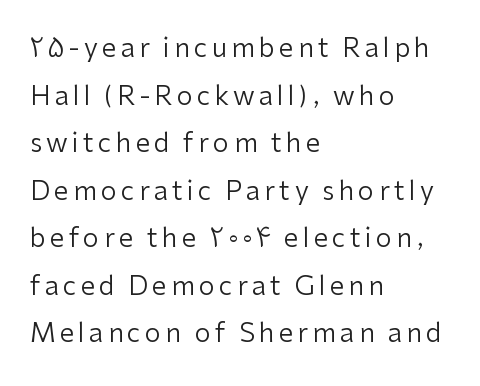
{"italic": "no", "bold": "no", "underline": "no", "align": "left", "line_spacing_ratio": 1.83, "glyph_px": 26}
